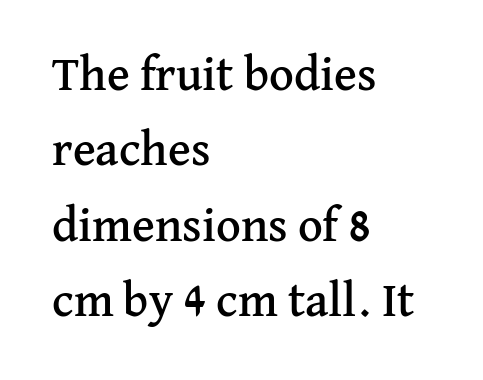
Q: Is the text italic (slanted)? A: No, it is upright.
Q: Is the typeface a serif or a sans-serif typeface? A: Serif.
Q: Is the text underlined? A: No.
Q: How is the paragraph aligned? A: Left-aligned.
Q: Is the spacing between letters normal or unusually wide? A: Normal.
Q: Is the spacing between lines tight, normal or loose? A: Normal.
Q: Width (condensed, normal, or wide)? A: Normal.
Q: Stroke contrast? A: Medium.
Q: x-height? A: Medium.
Q: Monospaced? A: No.
